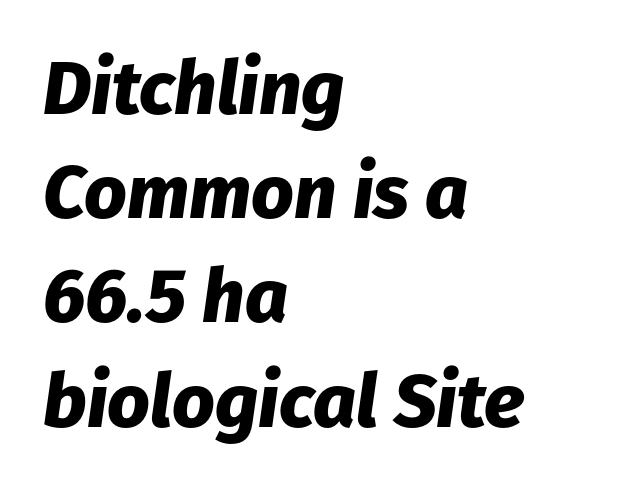
{"italic": "yes", "lean": "right", "slant_degrees": 8, "bold": "yes", "weight": "heavy", "width": "normal", "stroke_contrast": "low", "x_height": "medium", "monospaced": "no", "underline": "no", "align": "left", "line_spacing": "normal", "line_spacing_ratio": 1.39, "letter_spacing": "normal", "letter_spacing_em": 0.0, "glyph_px": 75}
